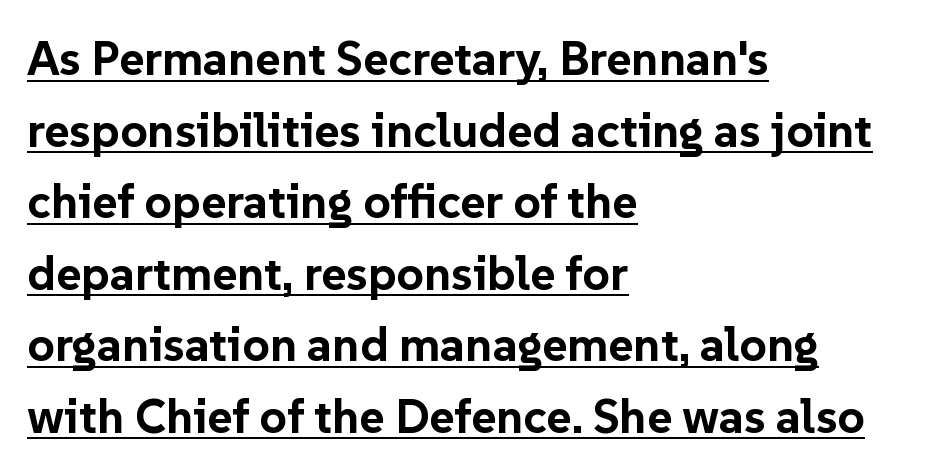
Q: Is the text bold? A: Yes.
Q: Is the text italic (slanted)? A: No, it is upright.
Q: Is the typeface a serif or a sans-serif typeface? A: Sans-serif.
Q: Is the text underlined? A: Yes.
Q: How is the paragraph aligned? A: Left-aligned.
Q: Is the spacing between letters normal or unusually wide? A: Normal.
Q: Is the spacing between lines tight, normal or loose? A: Normal.
Q: Width (condensed, normal, or wide)? A: Normal.
Q: Stroke contrast? A: Low.
Q: x-height? A: Medium.
Q: Monospaced? A: No.
